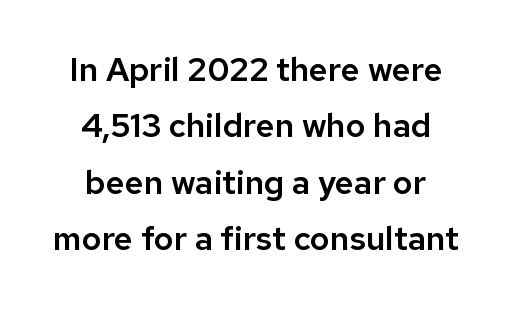
Q: Is the text italic (slanted)? A: No, it is upright.
Q: Is the typeface a serif or a sans-serif typeface? A: Sans-serif.
Q: Is the text underlined? A: No.
Q: How is the paragraph aligned? A: Centered.
Q: Is the spacing between letters normal or unusually wide? A: Normal.
Q: Width (condensed, normal, or wide)? A: Normal.
Q: Stroke contrast? A: Low.
Q: x-height? A: Medium.
Q: Monospaced? A: No.
